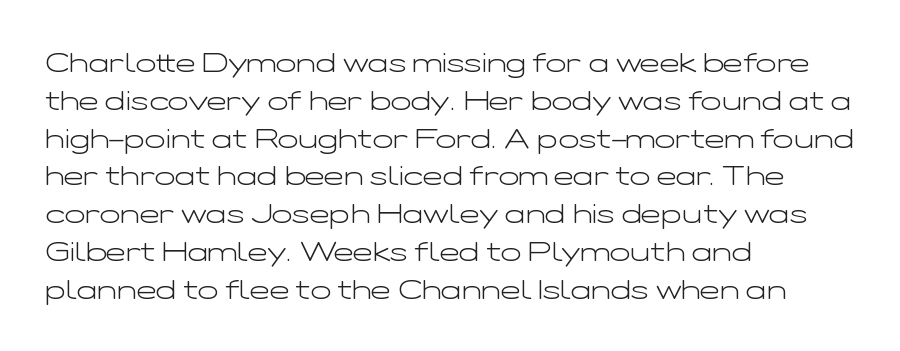
The image shows 27 px text type, upright; set left-aligned, normal line spacing (1.4x), normal letter spacing, not underlined.
